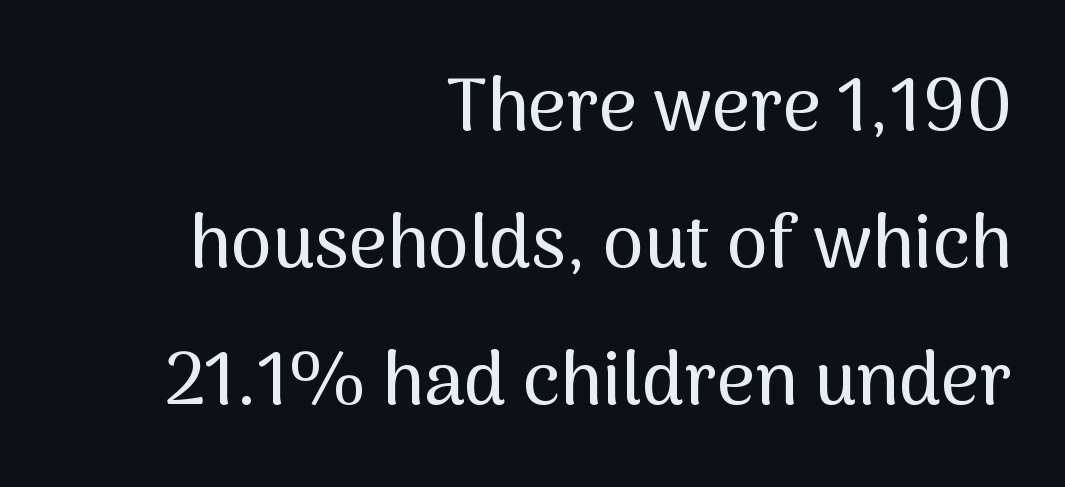
Character widths vary here, with narrow letters taking less room than wide ones. You can tell from the bare stems that sans-serif type was used. The rag falls on the left side of this text block. Glance below the letters and you will spot only blank space. Short note: letters normally spaced. Do the letters lean? They stand straight.
